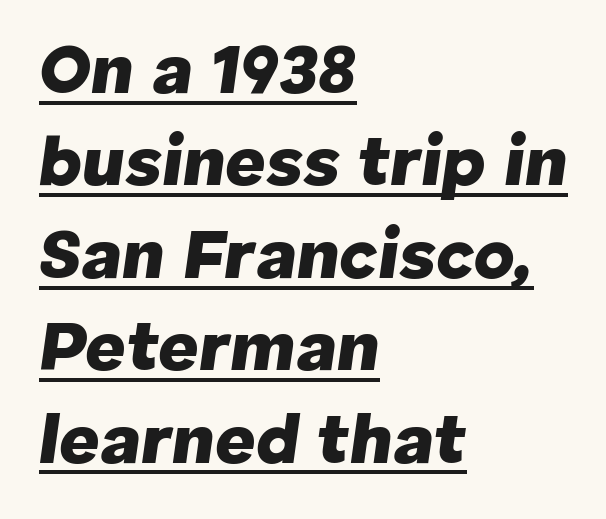
Q: Is the text bold? A: Yes.
Q: Is the text italic (slanted)? A: Yes, it leans right by about 8 degrees.
Q: Is the text underlined? A: Yes.
Q: How is the paragraph aligned? A: Left-aligned.
Q: Is the spacing between letters normal or unusually wide? A: Normal.
Q: Is the spacing between lines tight, normal or loose? A: Normal.
Q: Width (condensed, normal, or wide)? A: Normal.
Q: Stroke contrast? A: Low.
Q: x-height? A: Medium.
Q: Monospaced? A: No.
